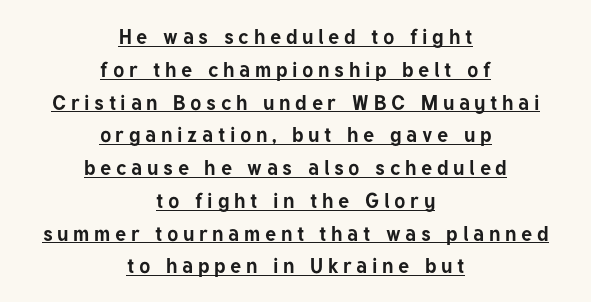
Q: Is the text bold? A: Yes.
Q: Is the text italic (slanted)? A: No, it is upright.
Q: Is the text underlined? A: Yes.
Q: How is the paragraph aligned? A: Centered.
Q: Is the spacing between letters normal or unusually wide? A: Unusually wide.
Q: Is the spacing between lines tight, normal or loose? A: Normal.
